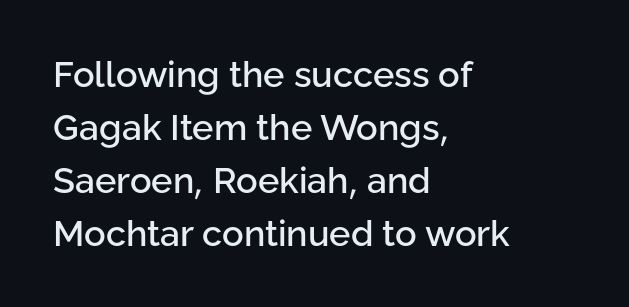
{"serif": "no", "italic": "no", "width": "normal", "stroke_contrast": "low", "x_height": "medium", "monospaced": "no", "underline": "no", "align": "left", "line_spacing": "normal", "line_spacing_ratio": 1.47, "letter_spacing": "normal", "letter_spacing_em": 0.0, "glyph_px": 36}
